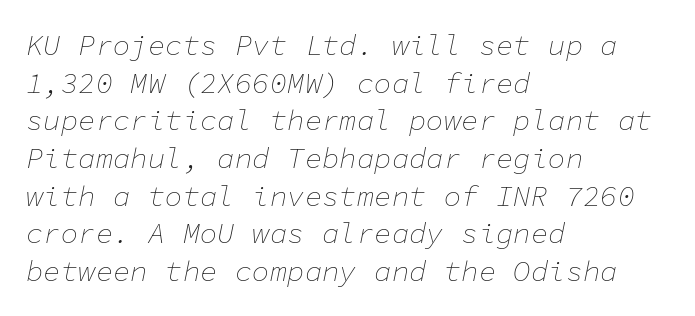
Q: Is the text bold? A: No.
Q: Is the text italic (slanted)? A: Yes, it leans right by about 11 degrees.
Q: Is the text underlined? A: No.
Q: How is the paragraph aligned? A: Left-aligned.
Q: Is the spacing between letters normal or unusually wide? A: Normal.
Q: Is the spacing between lines tight, normal or loose? A: Normal.
Q: Width (condensed, normal, or wide)? A: Normal.
Q: Stroke contrast? A: Low.
Q: x-height? A: Medium.
Q: Monospaced? A: Yes.
